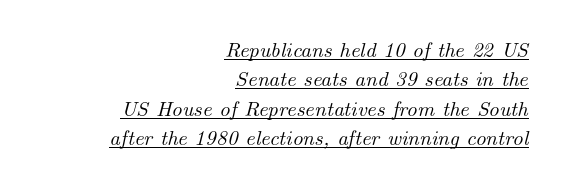
Q: Is the text italic (slanted)? A: Yes, it leans right by about 14 degrees.
Q: Is the text underlined? A: Yes.
Q: How is the paragraph aligned? A: Right-aligned.
Q: Is the spacing between letters normal or unusually wide? A: Normal.
Q: Is the spacing between lines tight, normal or loose? A: Normal.
